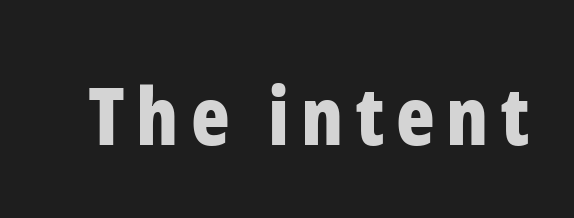
The image shows 80 px bold, condensed sans-serif type, upright; set not underlined; low stroke contrast and a medium x-height.
